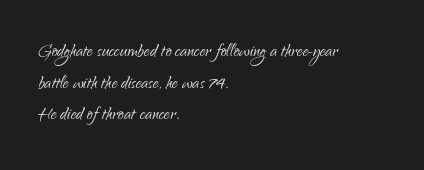
The image shows 23 px text type; set left-aligned, normal line spacing (1.37x), normal letter spacing, not underlined.
